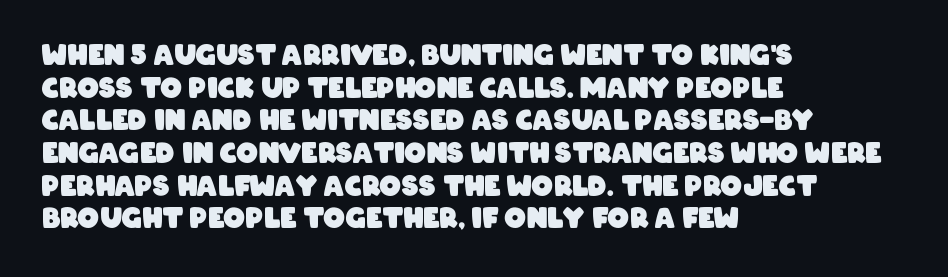
Q: Is the text bold? A: Yes.
Q: Is the text underlined? A: No.
Q: How is the paragraph aligned? A: Left-aligned.
Q: Is the spacing between letters normal or unusually wide? A: Normal.
